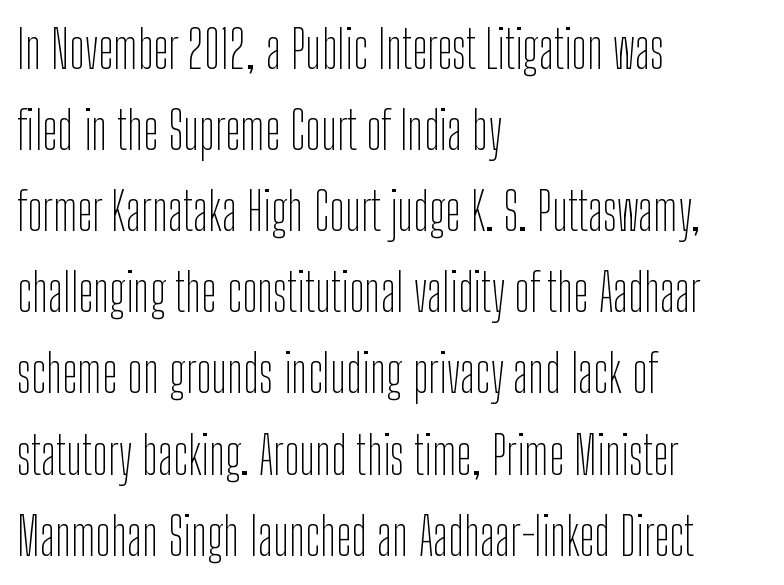
Style check: upright. Horizontally, the lines are justified to the leading edge only. Observe the absence of serifs on each vertical stroke in this sample. Words appear dense and cohesive because spacing is normal. The space directly below the letters is spotless.
